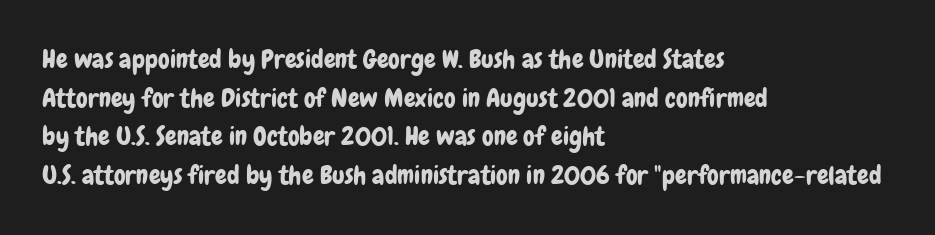
Q: Is the text italic (slanted)? A: No, it is upright.
Q: Is the text underlined? A: No.
Q: How is the paragraph aligned? A: Left-aligned.
Q: Is the spacing between letters normal or unusually wide? A: Normal.
Q: Is the spacing between lines tight, normal or loose? A: Normal.
